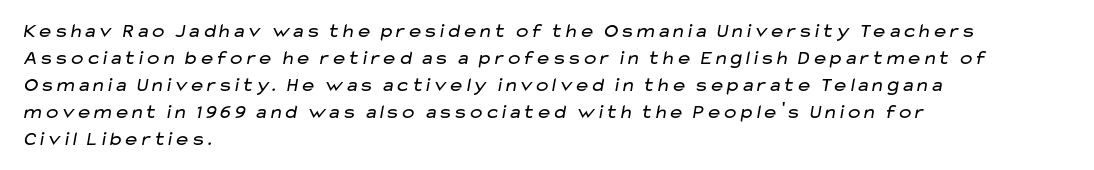
{"bold": "no", "underline": "no", "align": "left", "line_spacing": "normal", "line_spacing_ratio": 1.35, "letter_spacing": "normal", "letter_spacing_em": 0.0, "glyph_px": 20}
